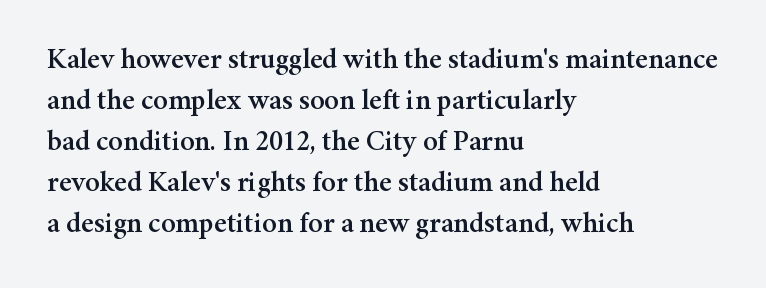
{"serif": "yes", "italic": "no", "width": "normal", "stroke_contrast": "medium", "x_height": "medium", "monospaced": "no", "underline": "no", "align": "left", "line_spacing": "normal", "line_spacing_ratio": 1.41, "letter_spacing": "normal", "letter_spacing_em": 0.0, "glyph_px": 29}
